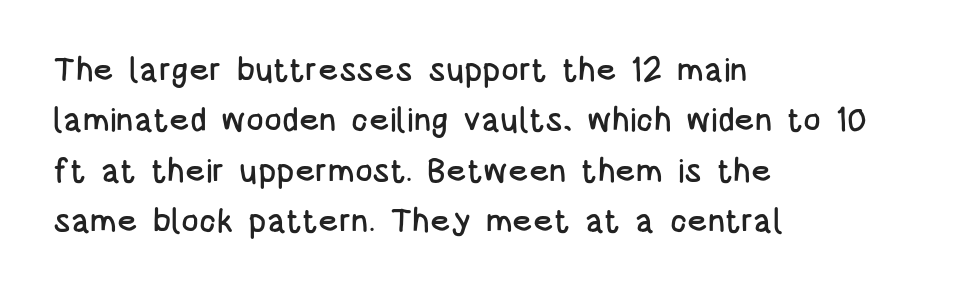
A typesetter would call this leading conventional body-copy spacing. These lines keep a tight, regular rhythm from letter to letter. Font category for this specimen: sans-serif. The lines are quadded left. The face used here is proportionally spaced, like ordinary book or web type.
